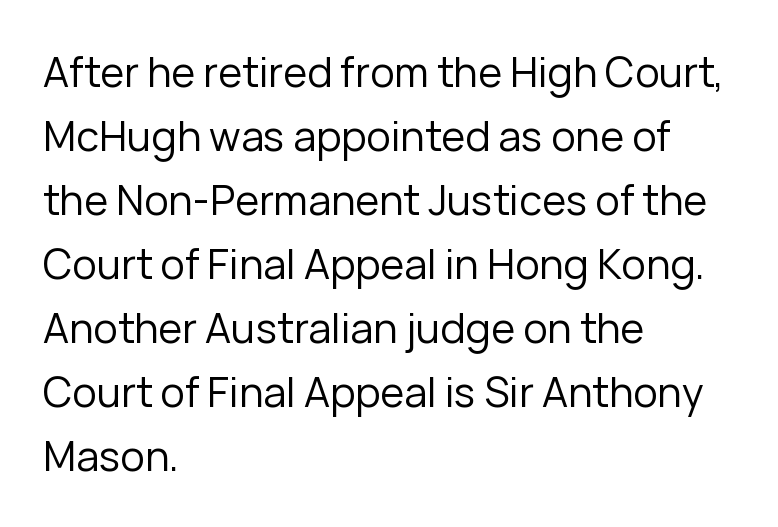
The image shows 41 px regular-weight sans-serif type, upright; set left-aligned, normal line spacing (1.56x), normal letter spacing, not underlined; low stroke contrast and a medium x-height.
